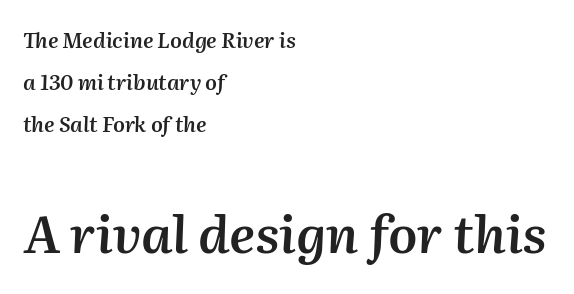
Q: Is the text bold? A: Semi-bold.
Q: Is the text italic (slanted)? A: Yes, it leans right by about 2 degrees.
Q: Is the text underlined? A: No.
Q: How is the paragraph aligned? A: Left-aligned.
Q: Is the spacing between letters normal or unusually wide? A: Normal.
Q: Is the spacing between lines tight, normal or loose? A: Loose.
Q: Which block of text is set in a larger size, the first (top) or the second (bottom)? A: The second (bottom) one.
Q: Width (condensed, normal, or wide)? A: Normal.
Q: Stroke contrast? A: Medium.
Q: x-height? A: Medium.
Q: Monospaced? A: No.
